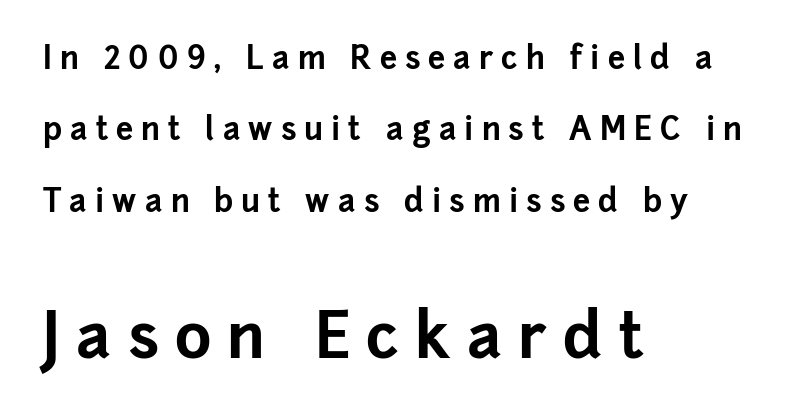
{"serif": "no", "italic": "no", "bold": "yes", "weight": "bold", "width": "normal", "stroke_contrast": "low", "x_height": "medium", "monospaced": "no", "underline": "no", "align": "left", "line_spacing": "loose", "line_spacing_ratio": 2.3, "letter_spacing": "wide", "letter_spacing_em": 0.26, "larger_block": "second", "size_ratio": 2.0, "glyph_px": 62}
